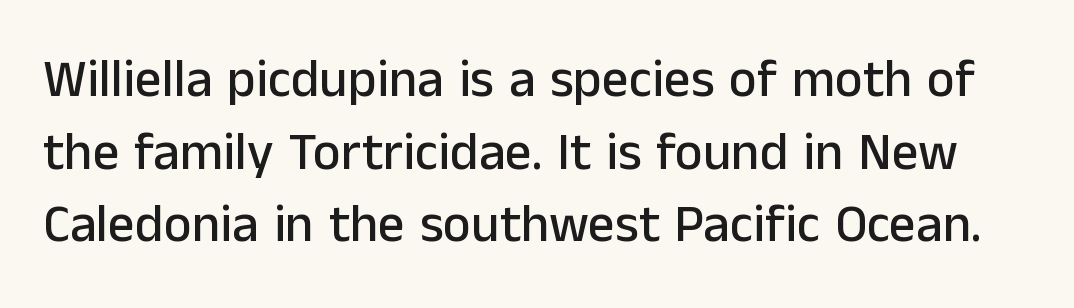
Font category for this specimen: sans-serif. In terms of leading, this rendering sits right in the middle. Rendered with straight, roman letterforms. Spacing verdict: proportional, widths tailored to each character. Rule under the text: the space is simply empty. Observe the ordinary spacing: letters are neighbours, not strangers.
